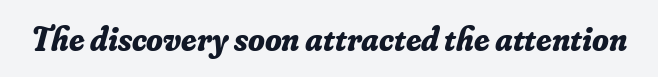
I'd describe the lettering as bold — thick and assertive. Does the type have serifs? Yes, each stem ends in a small foot. No extra tracking has been applied to these lines. Do the characters align in a grid? No, the font is proportional. Every character sits at an angle, as italics do.
